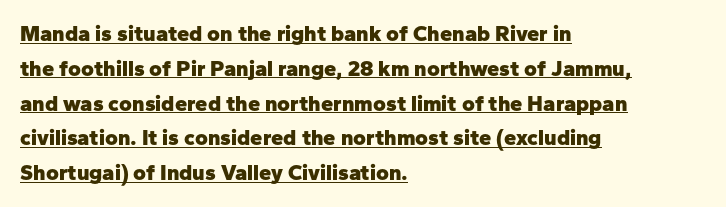
{"italic": "no", "bold": "yes", "underline": "yes", "align": "left", "line_spacing": "normal", "line_spacing_ratio": 1.58, "letter_spacing": "normal", "letter_spacing_em": 0.0, "glyph_px": 22}
